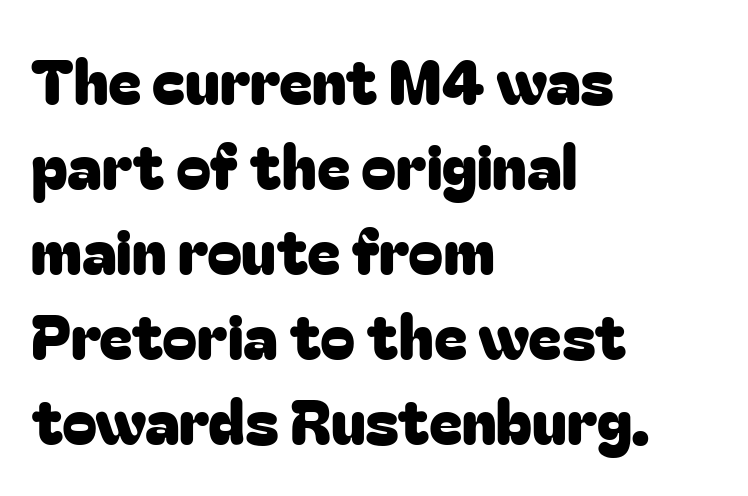
The image shows 63 px sans-serif type, upright; set left-aligned, normal line spacing (1.35x), normal letter spacing, not underlined; low stroke contrast and a medium x-height.
